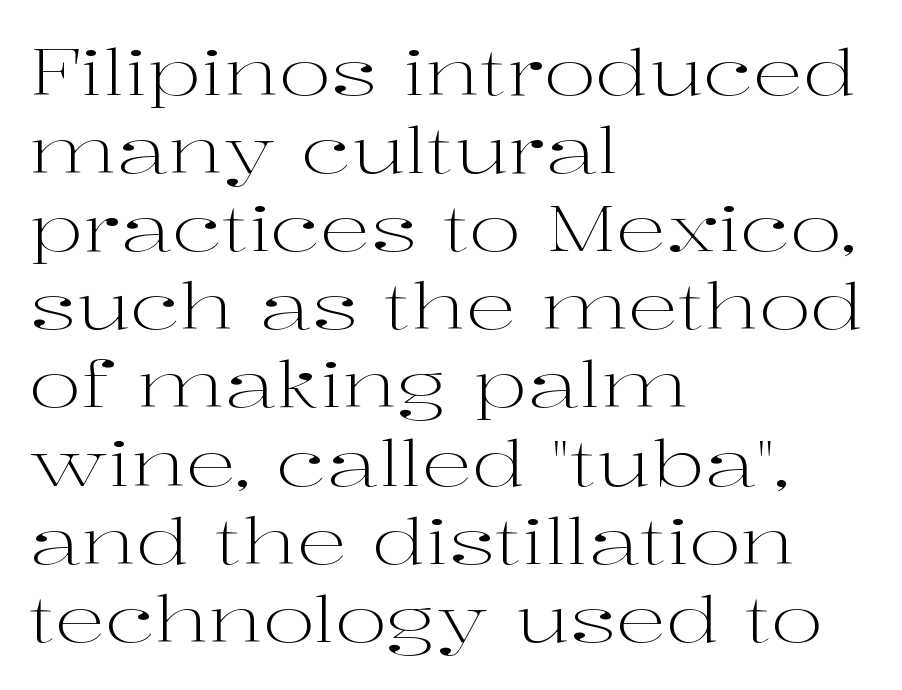
Q: Is the text bold? A: No.
Q: Is the text italic (slanted)? A: No, it is upright.
Q: Is the typeface a serif or a sans-serif typeface? A: Serif.
Q: Is the text underlined? A: No.
Q: How is the paragraph aligned? A: Left-aligned.
Q: Is the spacing between letters normal or unusually wide? A: Normal.
Q: Width (condensed, normal, or wide)? A: Wide.
Q: Stroke contrast? A: High.
Q: x-height? A: Medium.
Q: Monospaced? A: No.
